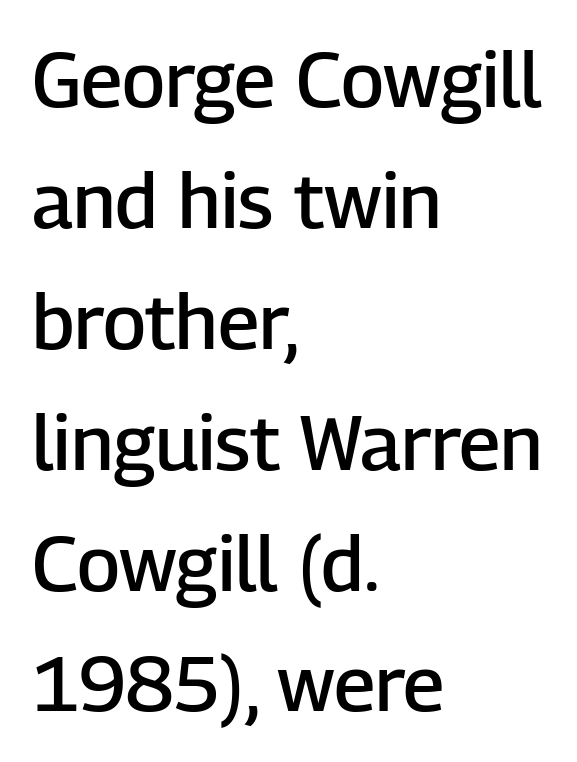
{"serif": "no", "italic": "no", "bold": "semi", "weight": "semibold", "width": "normal", "stroke_contrast": "low", "x_height": "medium", "monospaced": "no", "underline": "no", "align": "left", "line_spacing": "normal", "line_spacing_ratio": 1.57, "letter_spacing": "normal", "letter_spacing_em": 0.0, "glyph_px": 77}
